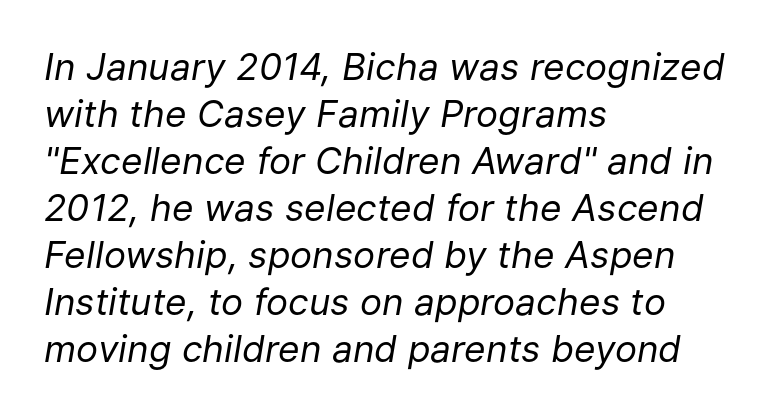
Q: Is the text bold? A: No.
Q: Is the text italic (slanted)? A: Yes, it leans right by about 9 degrees.
Q: Is the text underlined? A: No.
Q: How is the paragraph aligned? A: Left-aligned.
Q: Is the spacing between letters normal or unusually wide? A: Normal.
Q: Is the spacing between lines tight, normal or loose? A: Normal.
Q: Width (condensed, normal, or wide)? A: Normal.
Q: Stroke contrast? A: Low.
Q: x-height? A: Medium.
Q: Monospaced? A: No.
